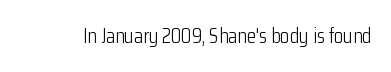
Q: Is the text bold? A: No.
Q: Is the text italic (slanted)? A: No, it is upright.
Q: Is the text underlined? A: No.
Q: Is the spacing between letters normal or unusually wide? A: Normal.
